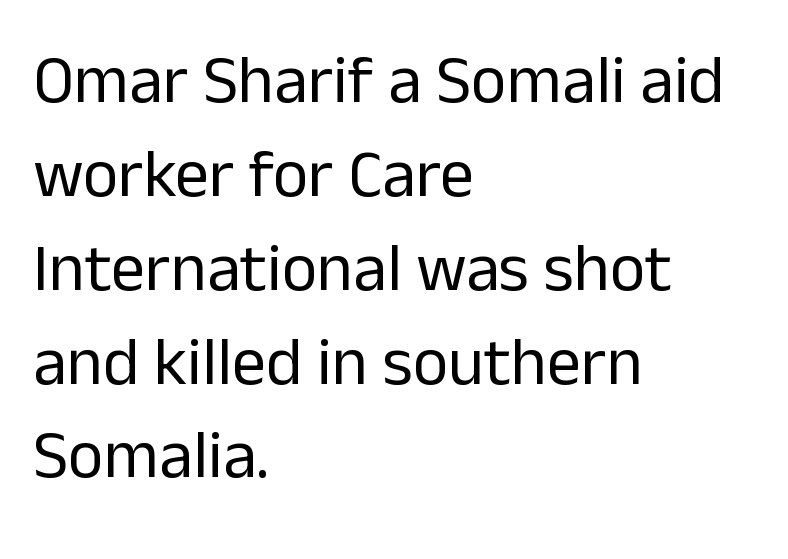
Q: Is the text bold? A: No.
Q: Is the text italic (slanted)? A: No, it is upright.
Q: Is the typeface a serif or a sans-serif typeface? A: Sans-serif.
Q: Is the text underlined? A: No.
Q: How is the paragraph aligned? A: Left-aligned.
Q: Is the spacing between letters normal or unusually wide? A: Normal.
Q: Is the spacing between lines tight, normal or loose? A: Normal.
Q: Width (condensed, normal, or wide)? A: Normal.
Q: Stroke contrast? A: Low.
Q: x-height? A: Medium.
Q: Monospaced? A: No.
